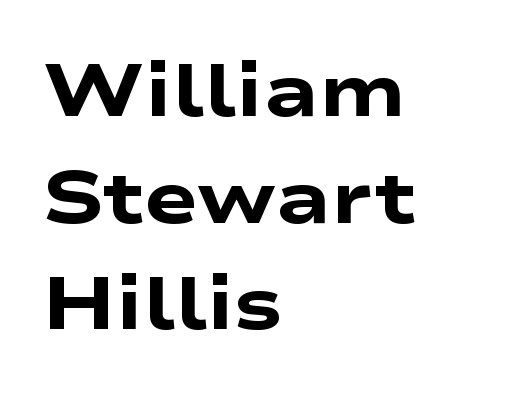
These lines are set flush left with a ragged right edge. The characters look thick and weighty, a clear bold. Decoration check: the copy has no underline. Proportional: the letters do not fall into vertical columns. Each word holds together tightly as a unit, with standard inter-letter gaps. Reading down the column, the eye jumps a familiar distance to each next line.
